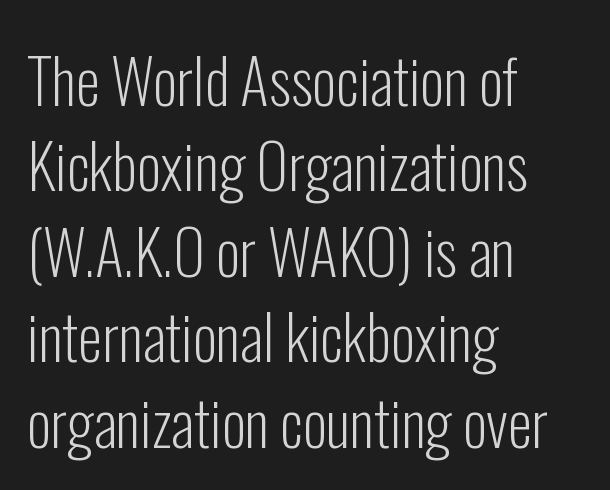
{"serif": "no", "italic": "no", "bold": "no", "weight": "light", "width": "condensed", "stroke_contrast": "low", "x_height": "medium", "monospaced": "no", "underline": "no", "align": "left", "line_spacing": "normal", "line_spacing_ratio": 1.4, "letter_spacing": "normal", "letter_spacing_em": 0.0, "glyph_px": 61}
